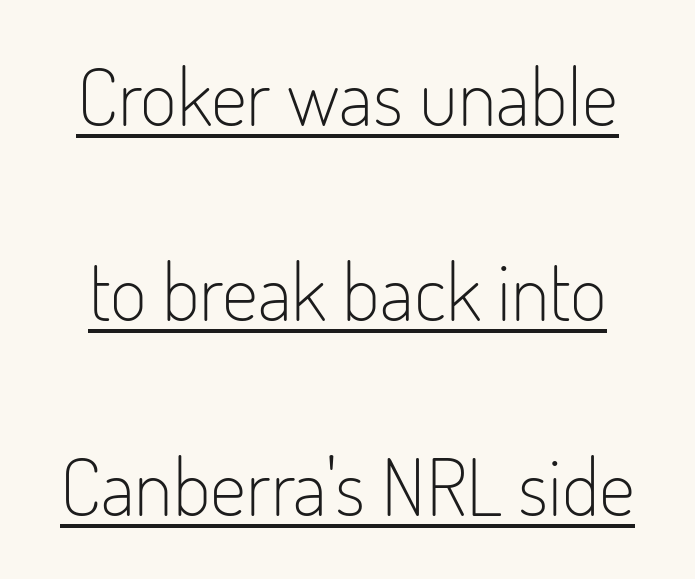
Q: Is the text bold? A: No.
Q: Is the text italic (slanted)? A: No, it is upright.
Q: Is the typeface a serif or a sans-serif typeface? A: Sans-serif.
Q: Is the text underlined? A: Yes.
Q: Is the spacing between letters normal or unusually wide? A: Normal.
Q: Is the spacing between lines tight, normal or loose? A: Loose.
Q: Width (condensed, normal, or wide)? A: Condensed.
Q: Stroke contrast? A: Low.
Q: x-height? A: Small.
Q: Monospaced? A: No.
